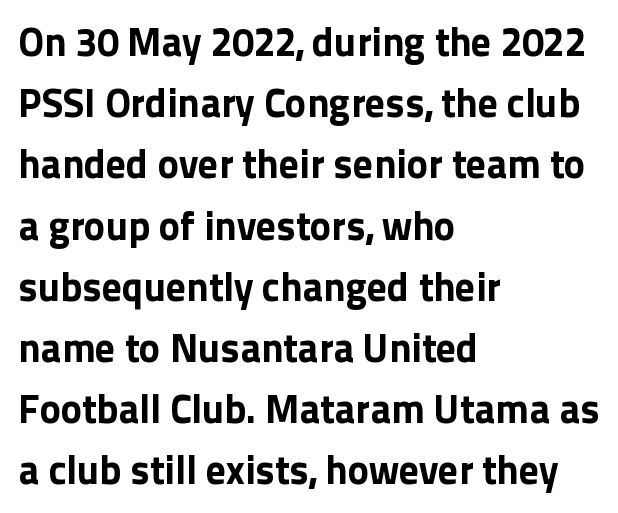
A typesetter would mark this as roman, not italic. Emphasis by weight is at full strength: bold. How would I describe the line gaps? Plain and ordinary. The letters advance in unequal steps, a hallmark of proportional type.
